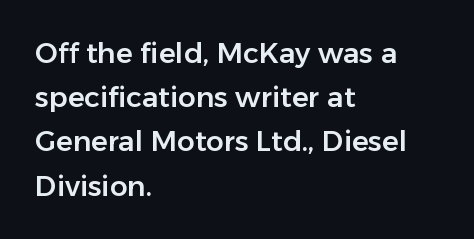
Q: Is the text italic (slanted)? A: No, it is upright.
Q: Is the typeface a serif or a sans-serif typeface? A: Sans-serif.
Q: Is the text underlined? A: No.
Q: How is the paragraph aligned? A: Left-aligned.
Q: Is the spacing between letters normal or unusually wide? A: Normal.
Q: Is the spacing between lines tight, normal or loose? A: Normal.
Q: Width (condensed, normal, or wide)? A: Normal.
Q: Stroke contrast? A: Low.
Q: x-height? A: Medium.
Q: Monospaced? A: No.
